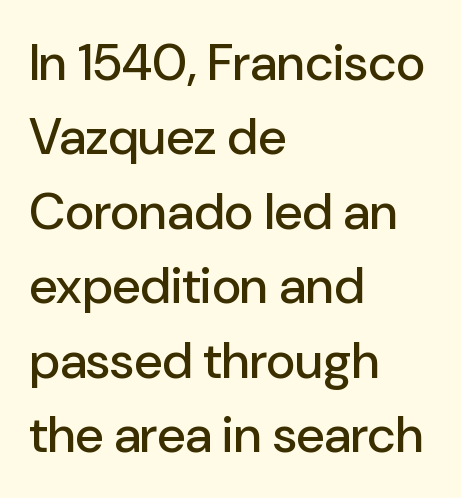
The image shows 51 px sans-serif type, upright; set left-aligned, normal line spacing (1.46x), normal letter spacing, not underlined; low stroke contrast and a medium x-height.
